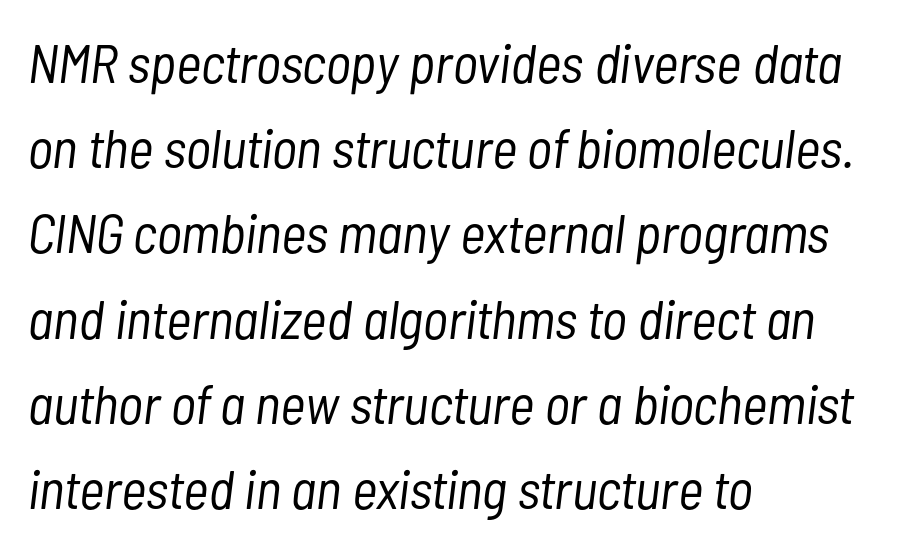
Caption: standard tracking, unaltered. Every character sits at an angle, as italics do. Bold? No — there's no thickening of the strokes. Horizontal bands of white between lines are of average thickness.
